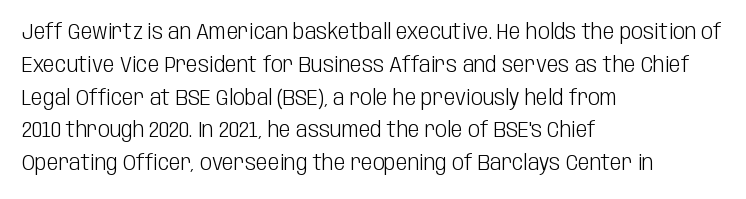
Q: Is the text bold? A: No.
Q: Is the text italic (slanted)? A: No, it is upright.
Q: Is the text underlined? A: No.
Q: How is the paragraph aligned? A: Left-aligned.
Q: Is the spacing between letters normal or unusually wide? A: Normal.
Q: Is the spacing between lines tight, normal or loose? A: Normal.
